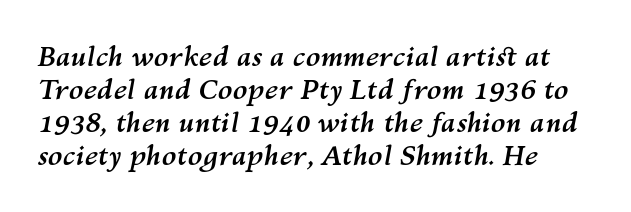
{"italic": "yes", "lean": "right", "slant_degrees": 10, "bold": "yes", "underline": "no", "line_spacing_ratio": 1.22, "letter_spacing": "normal", "letter_spacing_em": 0.0, "glyph_px": 27}
